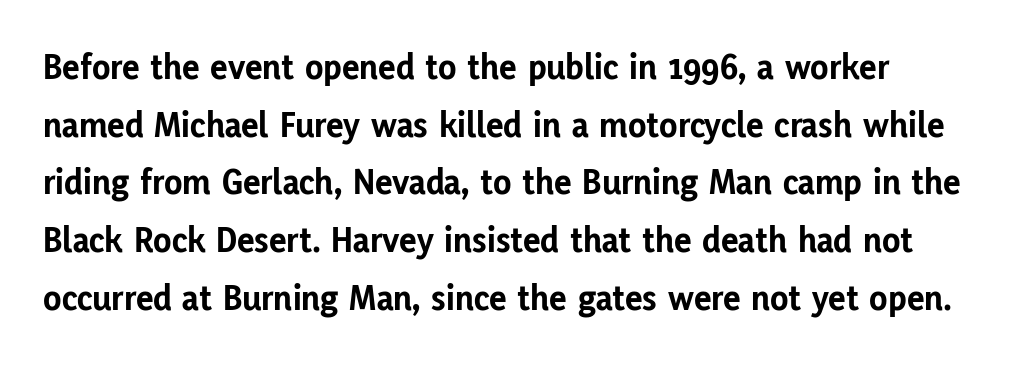
Horizontal alignment here is leftward, the default for most running prose. Posture: vertical. These lines are composed in type without serifs. A normal amount of white space separates one row of letters from the next. The tracking reads as untouched default to a designer's eye. Anything drawn beneath the words? Only blank space.
